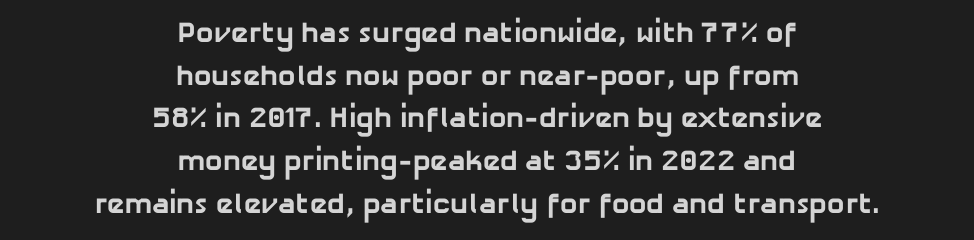
The image shows 29 px bold sans-serif type; set centered, normal line spacing (1.47x), normal letter spacing, not underlined; low stroke contrast and a medium x-height.
